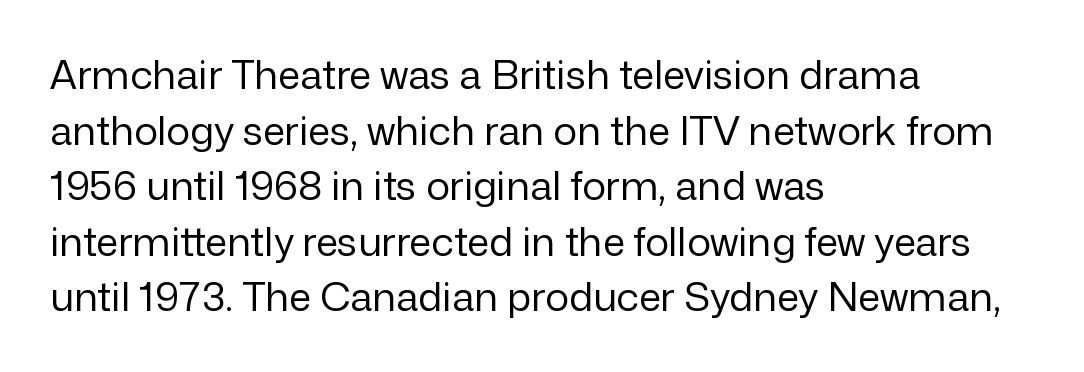
The lines in this sample share a left origin and differ only in where they stop. A typesetter would mark this as roman, not italic. The weight tops out at a normal text grade. This sample has the flowing, uneven cadence of proportional lettering.
